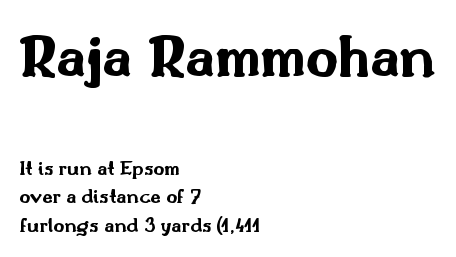
The rendering shrinks the type as you move from the upper chunk to the lower. Note the varied advance widths — an 'i' is clearly narrower than an 'm'. Is the type bold? Yes — the strokes are clearly thick and heavy. The face used here is rendered with its standard letterfit.
